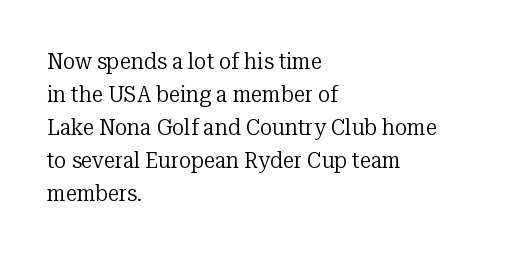
Honestly, the row spacing looks completely unremarkable. Caption: face not bold, strokes unweighted. Posture: vertical. This rendering features lettering with no underline. The setting favours the left margin, as ordinary paragraphs usually do.
